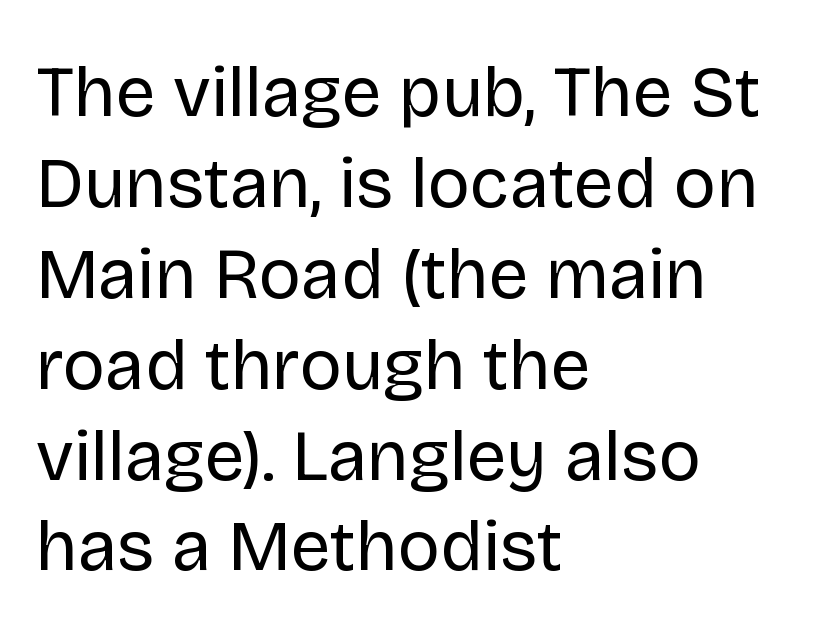
Q: Is the text bold? A: No.
Q: Is the text italic (slanted)? A: No, it is upright.
Q: Is the typeface a serif or a sans-serif typeface? A: Sans-serif.
Q: Is the text underlined? A: No.
Q: How is the paragraph aligned? A: Left-aligned.
Q: Is the spacing between letters normal or unusually wide? A: Normal.
Q: Is the spacing between lines tight, normal or loose? A: Normal.
Q: Width (condensed, normal, or wide)? A: Normal.
Q: Stroke contrast? A: Low.
Q: x-height? A: Large.
Q: Monospaced? A: No.
